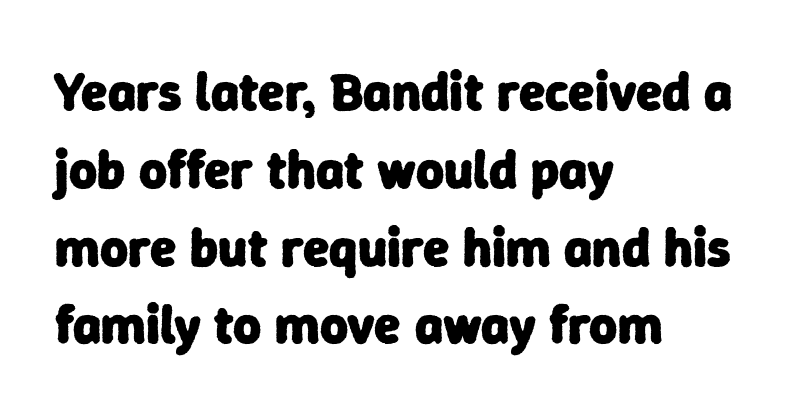
The image shows 54 px heavy sans-serif type; set left-aligned, normal line spacing (1.44x), normal letter spacing, not underlined; low stroke contrast and a medium x-height.
